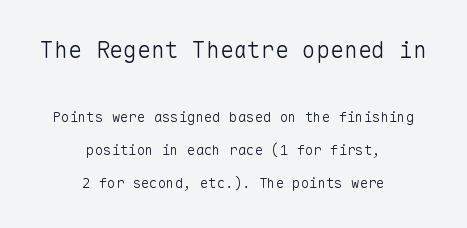
Q: Is the text bold? A: No.
Q: Is the text italic (slanted)? A: No, it is upright.
Q: Is the text underlined? A: No.
Q: How is the paragraph aligned? A: Centered.
Q: Is the spacing between letters normal or unusually wide? A: Normal.
Q: Is the spacing between lines tight, normal or loose? A: Loose.
Q: Which block of text is set in a larger size, the first (top) or the second (bottom)? A: The first (top) one.
